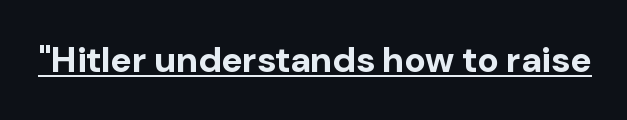
{"serif": "no", "italic": "no", "bold": "yes", "weight": "bold", "width": "normal", "stroke_contrast": "low", "x_height": "medium", "monospaced": "no", "underline": "yes", "letter_spacing": "normal", "letter_spacing_em": 0.0, "glyph_px": 36}
